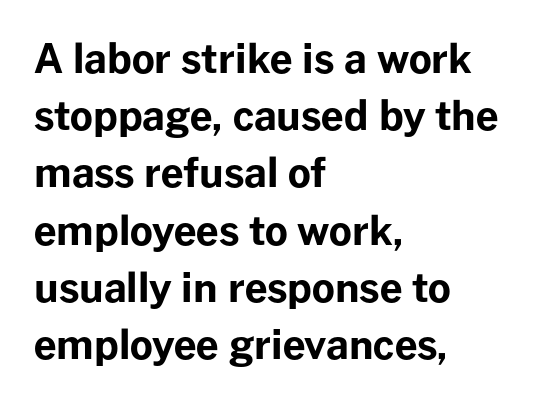
The font's upright variant was chosen for this text. The rendering anchors every line to the left-hand side. The face used here is a sans, in the tradition of grotesques and geometrics. The passage shown is typed in a proportional face where columns would drift.
